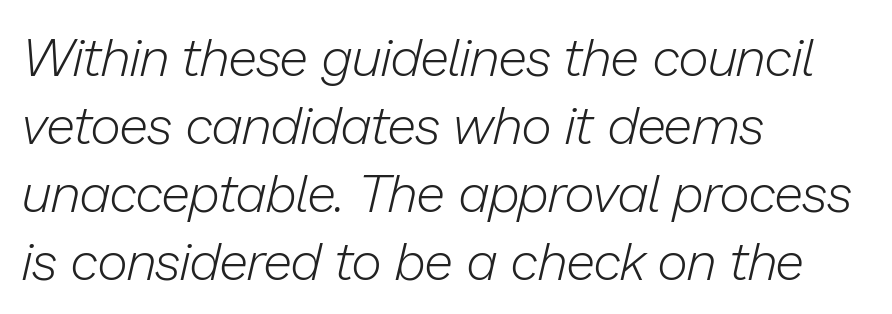
Q: Is the text bold? A: No.
Q: Is the text italic (slanted)? A: Yes, it leans right by about 13 degrees.
Q: Is the text underlined? A: No.
Q: How is the paragraph aligned? A: Left-aligned.
Q: Is the spacing between letters normal or unusually wide? A: Normal.
Q: Is the spacing between lines tight, normal or loose? A: Normal.
Q: Width (condensed, normal, or wide)? A: Normal.
Q: Stroke contrast? A: Low.
Q: x-height? A: Medium.
Q: Monospaced? A: No.
